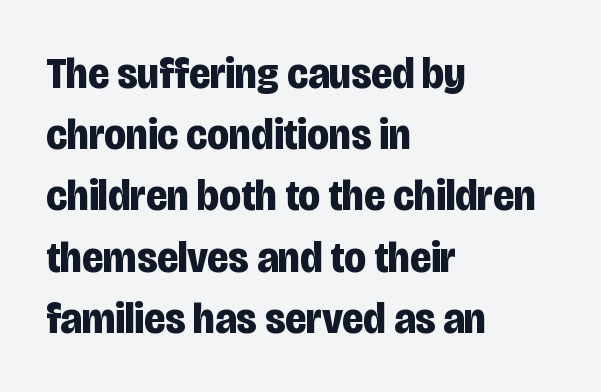
Words appear dense and cohesive because spacing is normal. The vertical gap from one line to the next is medium. Horizontal alignment here is leftward, the default for most running prose. Descenders are the only things crossing below the line. Summary of weight: heavy, a full bold. Serifs: no, the terminals of the letterforms are clean.
